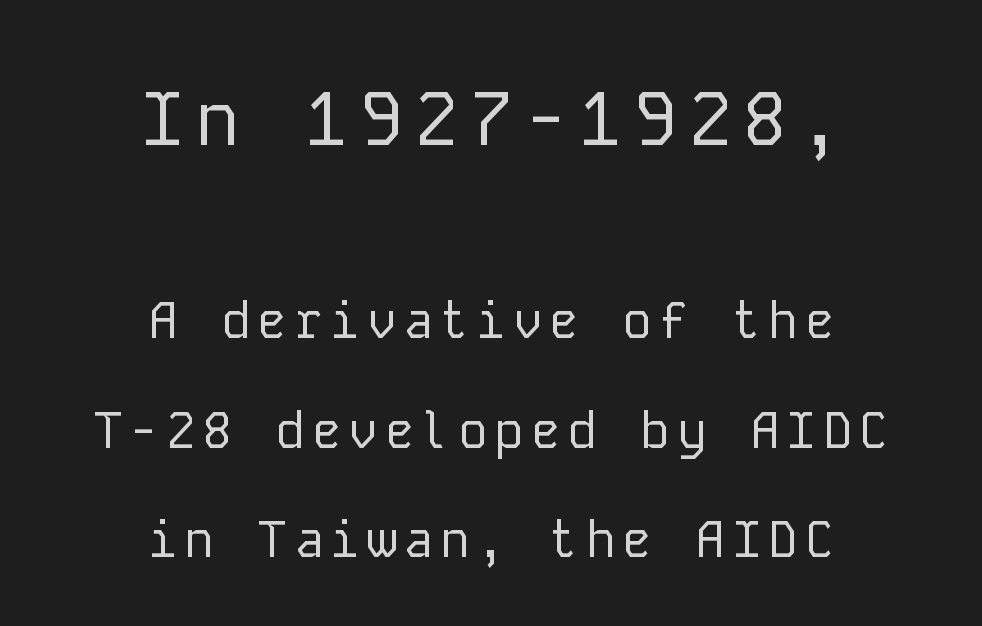
Q: Is the text bold? A: No.
Q: Is the text italic (slanted)? A: No, it is upright.
Q: Is the typeface a serif or a sans-serif typeface? A: Sans-serif.
Q: Is the text underlined? A: No.
Q: How is the paragraph aligned? A: Centered.
Q: Is the spacing between lines tight, normal or loose? A: Loose.
Q: Which block of text is set in a larger size, the first (top) or the second (bottom)? A: The first (top) one.
Q: Width (condensed, normal, or wide)? A: Normal.
Q: Stroke contrast? A: Low.
Q: x-height? A: Medium.
Q: Monospaced? A: Yes.
